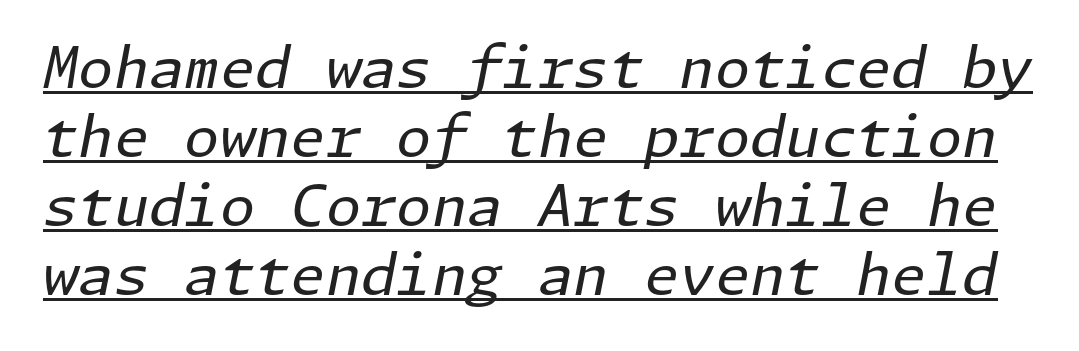
{"italic": "yes", "lean": "right", "slant_degrees": 11, "bold": "no", "weight": "regular", "width": "normal", "stroke_contrast": "low", "x_height": "medium", "underline": "yes", "line_spacing_ratio": 1.21, "letter_spacing": "normal", "letter_spacing_em": 0.0, "glyph_px": 57}
